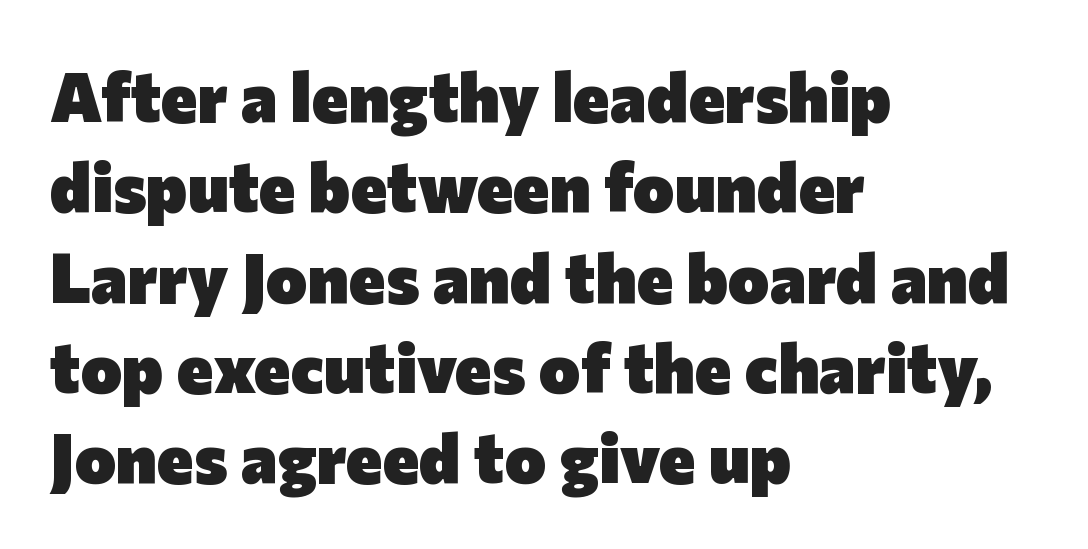
The line texture is even and compact thanks to regular tracking. Type without underlining. Nope, not italic — everything's standing straight. A typesetter would call this proportional, since set widths differ per character. Caption: bold face, heavy strokes.
